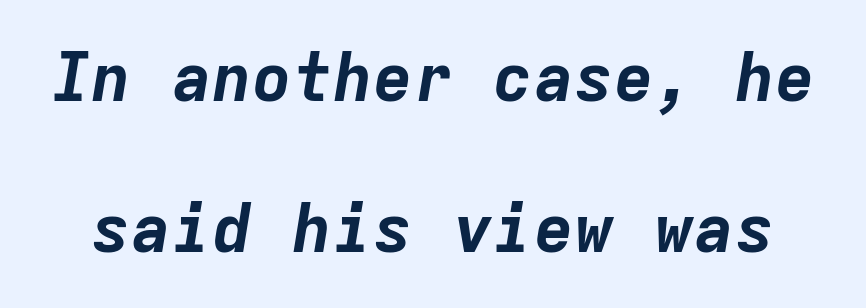
The font's italic variant was chosen for this text. The designer dialed line spacing up above the default. The string is rendered with underlining switched off. Look at the stroke-to-counter ratio: heavy, a bold. Glyph-to-glyph distance matches everyday printed text.
